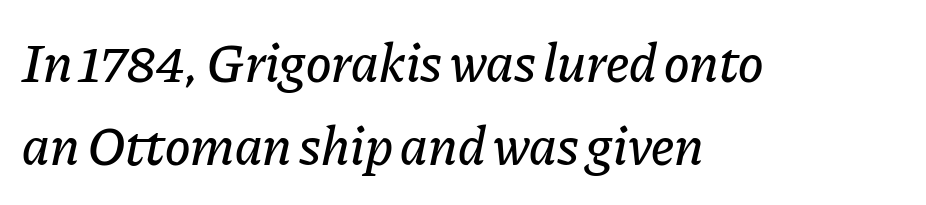
Each letter keeps its own natural width here, so spacing adapts to shape. The horizontal fit of the characters is conventional and even. In CSS terms this would be text-align: left. The lettering tilts uniformly, giving the passage an italic look. Regular leading.
